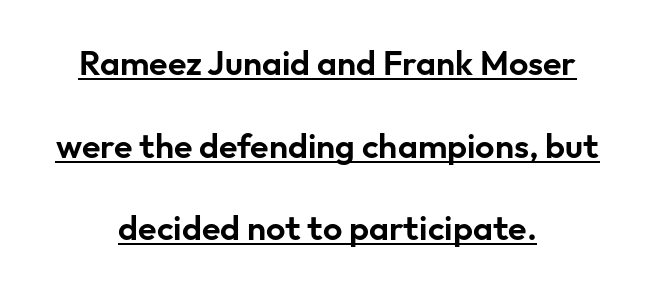
Q: Is the text italic (slanted)? A: No, it is upright.
Q: Is the typeface a serif or a sans-serif typeface? A: Sans-serif.
Q: Is the text underlined? A: Yes.
Q: How is the paragraph aligned? A: Centered.
Q: Is the spacing between letters normal or unusually wide? A: Normal.
Q: Is the spacing between lines tight, normal or loose? A: Loose.
Q: Width (condensed, normal, or wide)? A: Normal.
Q: Stroke contrast? A: Low.
Q: x-height? A: Medium.
Q: Monospaced? A: No.
